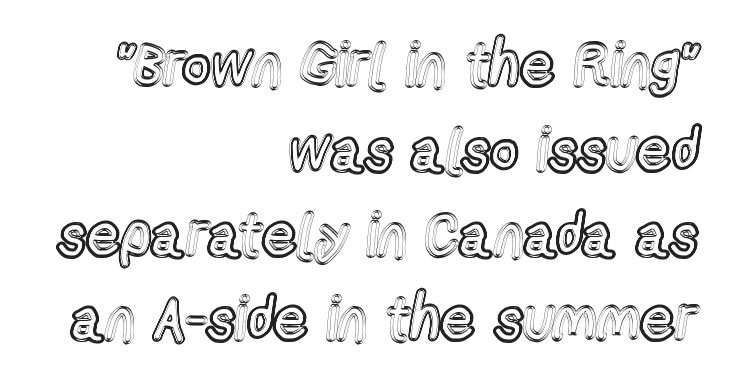
{"width": "condensed", "x_height": "medium", "monospaced": "no", "underline": "no", "align": "right", "line_spacing": "normal", "line_spacing_ratio": 1.39, "letter_spacing": "normal", "letter_spacing_em": 0.0, "glyph_px": 61}
